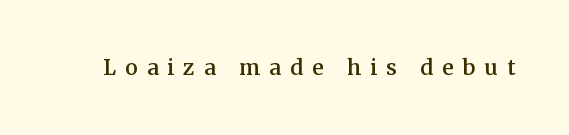
Q: Is the text bold? A: Semi-bold.
Q: Is the text italic (slanted)? A: No, it is upright.
Q: Is the text underlined? A: No.
Q: Is the spacing between letters normal or unusually wide? A: Unusually wide.
